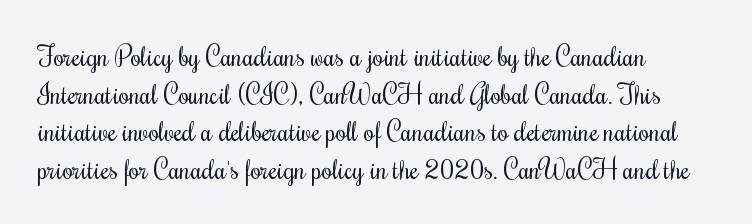
Q: Is the text bold? A: No.
Q: Is the text italic (slanted)? A: Yes.
Q: Is the text underlined? A: No.
Q: How is the paragraph aligned? A: Left-aligned.
Q: Is the spacing between letters normal or unusually wide? A: Normal.
Q: Is the spacing between lines tight, normal or loose? A: Normal.
